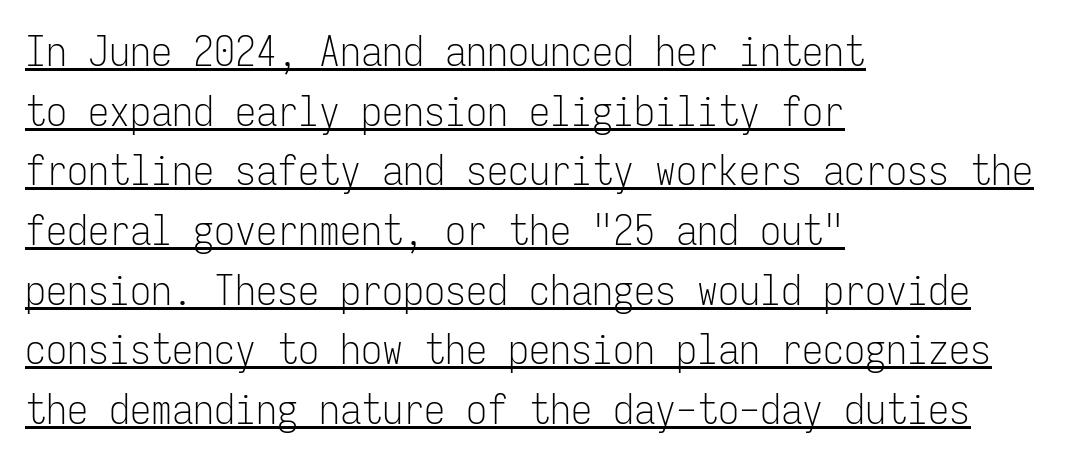
Q: Is the text bold? A: No.
Q: Is the text italic (slanted)? A: No, it is upright.
Q: Is the typeface a serif or a sans-serif typeface? A: Sans-serif.
Q: Is the text underlined? A: Yes.
Q: How is the paragraph aligned? A: Left-aligned.
Q: Is the spacing between letters normal or unusually wide? A: Normal.
Q: Is the spacing between lines tight, normal or loose? A: Normal.
Q: Width (condensed, normal, or wide)? A: Condensed.
Q: Stroke contrast? A: Low.
Q: x-height? A: Medium.
Q: Monospaced? A: Yes.
